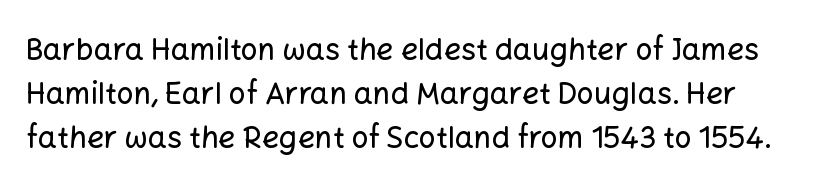
Serif or sans? Sans — the stroke terminals are bare. There is no visible air inserted between adjacent glyphs. A normal amount of white space separates one row of letters from the next. Nope, not italic — everything's standing straight. Type without underlining. A typesetter would call this proportional, since set widths differ per character.
